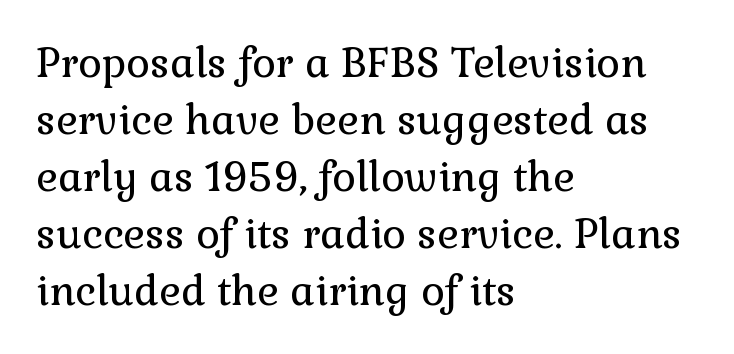
{"serif": "yes", "italic": "no", "bold": "no", "weight": "regular", "width": "normal", "x_height": "medium", "monospaced": "no", "underline": "no", "align": "left", "line_spacing": "normal", "line_spacing_ratio": 1.39, "letter_spacing": "normal", "letter_spacing_em": 0.0, "glyph_px": 41}
